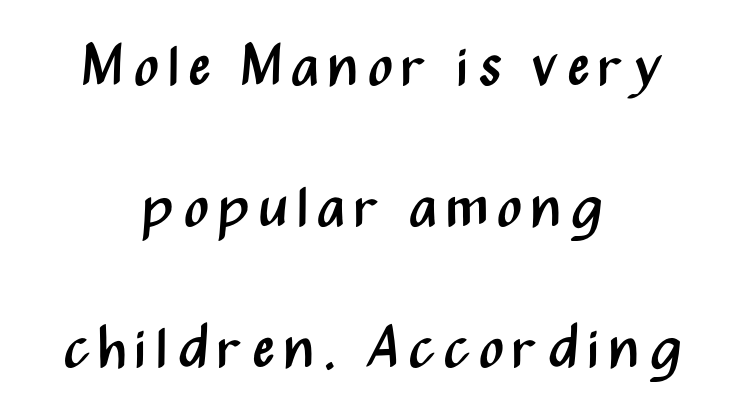
Compared with a flush-left layout, this one balances lines on the center instead. This is roman type, the default non-slanted kind. This rendering features lettering with no underline. Stroke terminals: plain, sans-serif. Spacing verdict: proportional, widths tailored to each character.
